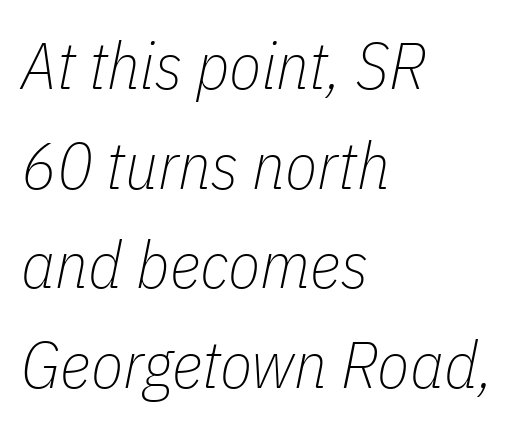
The image shows 66 px thin, condensed type, italic (leaning right); set left-aligned, normal line spacing (1.51x), normal letter spacing, not underlined; low stroke contrast and a medium x-height.
